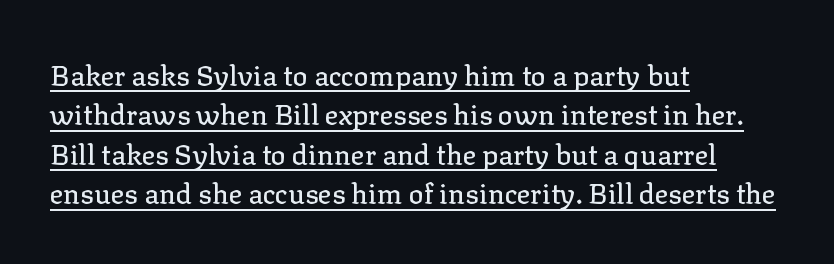
The image shows 28 px serif type, upright; set left-aligned, normal line spacing (1.41x), normal letter spacing, underlined; low stroke contrast and a medium x-height.
